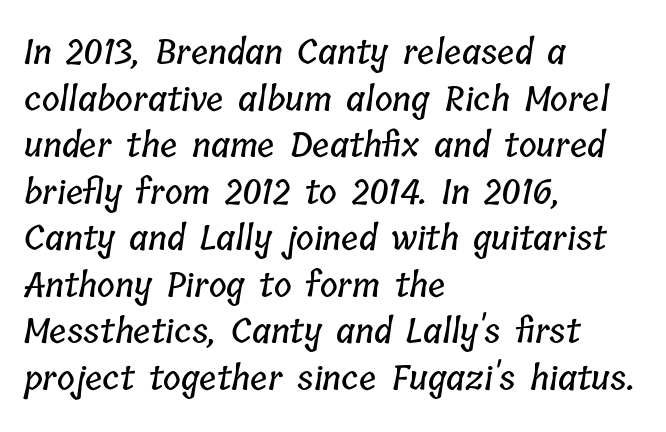
{"width": "condensed", "stroke_contrast": "low", "x_height": "medium", "monospaced": "no", "underline": "no", "align": "left", "line_spacing": "normal", "line_spacing_ratio": 1.37, "letter_spacing": "normal", "letter_spacing_em": 0.0, "glyph_px": 34}
